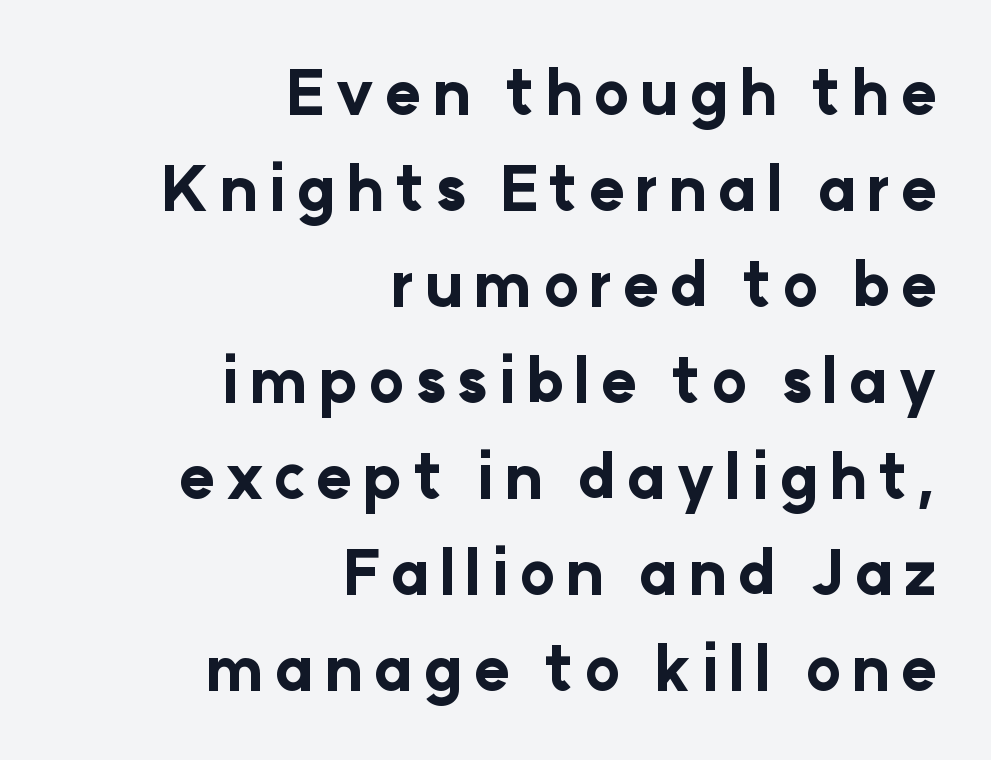
{"serif": "no", "italic": "no", "bold": "yes", "weight": "bold", "width": "normal", "stroke_contrast": "low", "x_height": "medium", "monospaced": "no", "underline": "no", "align": "right", "line_spacing": "normal", "line_spacing_ratio": 1.6, "glyph_px": 60}
